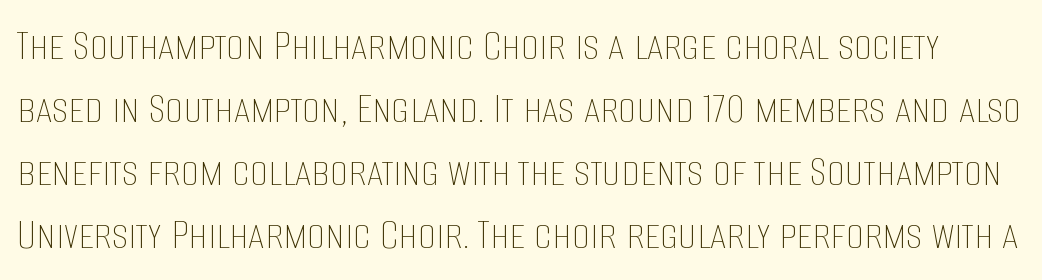
Note the varied advance widths — an 'i' is clearly narrower than an 'm'. This rendering leaves character spacing at its baseline value. The letters stand upright; this is a roman face. Interline gaps are of average width in this sample.
